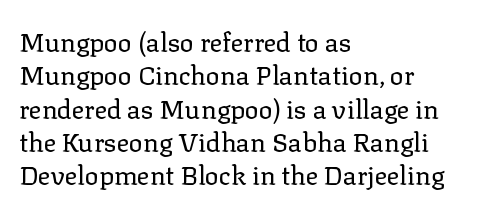
Q: Is the text bold? A: No.
Q: Is the text italic (slanted)? A: No, it is upright.
Q: Is the text underlined? A: No.
Q: How is the paragraph aligned? A: Left-aligned.
Q: Is the spacing between letters normal or unusually wide? A: Normal.
Q: Is the spacing between lines tight, normal or loose? A: Normal.
